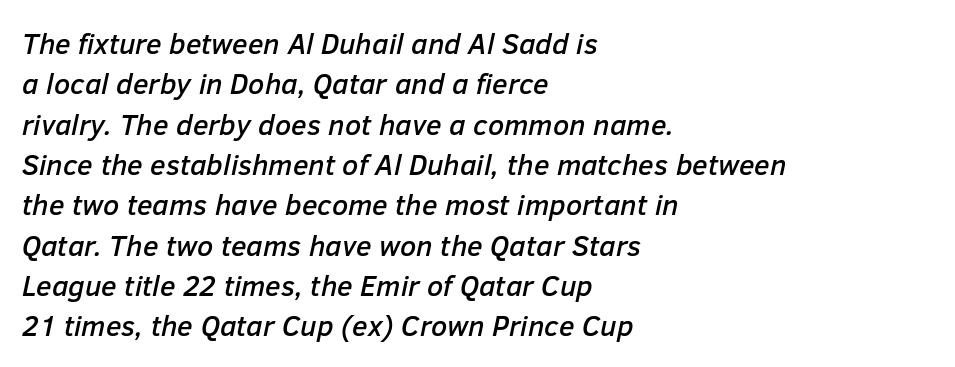
No extra tracking has been applied to these lines. The passage shown is typed in a proportional face where columns would drift. Any mark beneath the type? The region is blank. Slanted lettering throughout.
